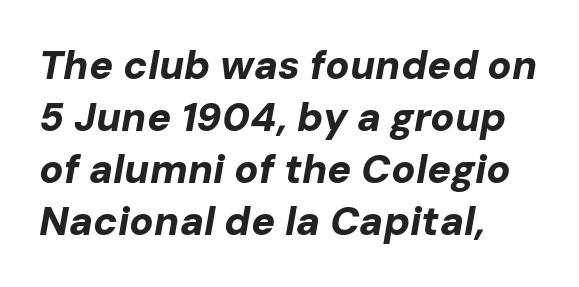
The baseline area is clear. The strokes are fattened all the way to bold. The rendering uses natural spacing where letterforms have individual widths. Emphasis-style slanted type is in use. The passage shown stacks its lines at a standard gap.
